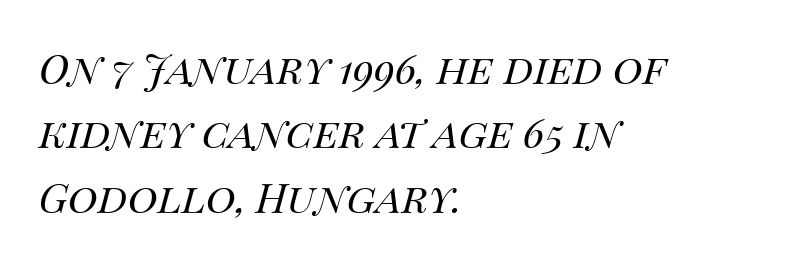
{"italic": "yes", "lean": "right", "slant_degrees": 14, "bold": "no", "weight": "regular", "width": "normal", "stroke_contrast": "medium", "x_height": "large", "monospaced": "no", "underline": "no", "align": "left", "line_spacing": "normal", "line_spacing_ratio": 1.57, "letter_spacing": "normal", "letter_spacing_em": 0.0, "glyph_px": 41}
